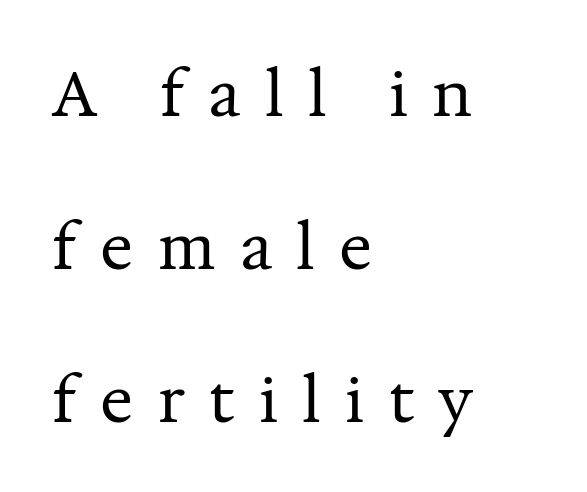
{"serif": "yes", "italic": "no", "bold": "no", "weight": "regular", "width": "normal", "stroke_contrast": "medium", "x_height": "medium", "monospaced": "no", "underline": "no", "align": "left", "line_spacing": "loose", "line_spacing_ratio": 2.47, "letter_spacing": "wide", "letter_spacing_em": 0.39, "glyph_px": 62}
